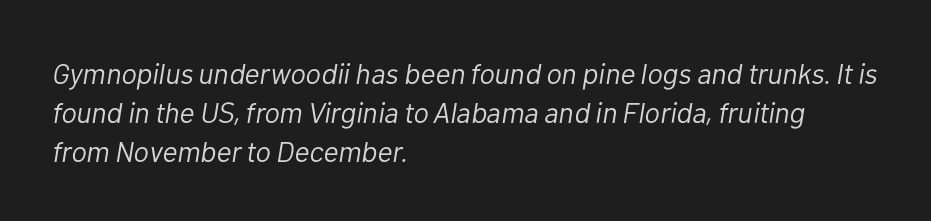
{"italic": "yes", "lean": "right", "slant_degrees": 10, "bold": "no", "weight": "light", "width": "normal", "stroke_contrast": "low", "x_height": "medium", "monospaced": "no", "underline": "no", "align": "left", "line_spacing": "normal", "line_spacing_ratio": 1.34, "letter_spacing": "normal", "letter_spacing_em": 0.0, "glyph_px": 29}
